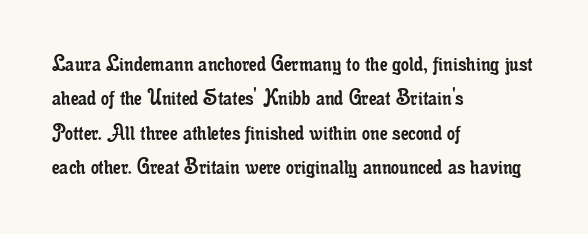
{"italic": "no", "bold": "no", "underline": "no", "align": "left", "line_spacing": "normal", "line_spacing_ratio": 1.38, "letter_spacing": "normal", "letter_spacing_em": 0.0, "glyph_px": 25}
